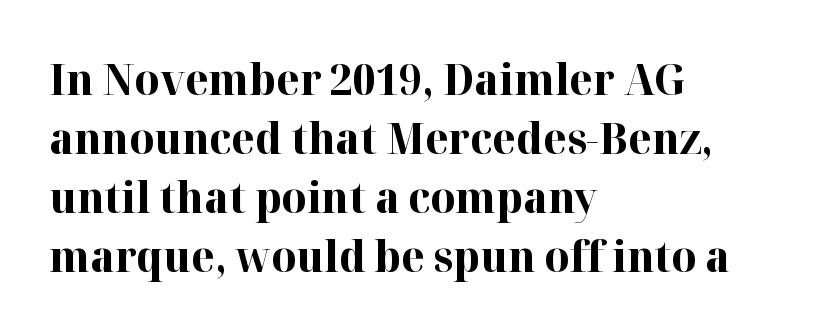
The image shows 43 px bold serif type, upright; set left-aligned, normal line spacing (1.37x), normal letter spacing, not underlined; high stroke contrast and a medium x-height.
